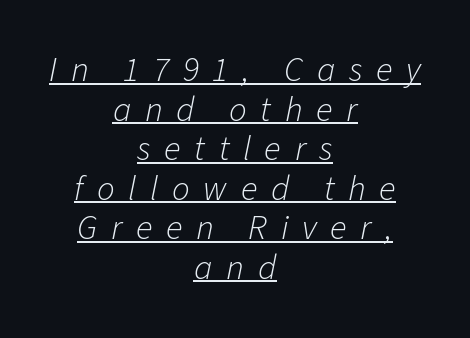
{"italic": "yes", "lean": "right", "slant_degrees": 11, "bold": "no", "weight": "light", "width": "normal", "stroke_contrast": "low", "x_height": "medium", "monospaced": "no", "underline": "yes", "align": "center", "line_spacing": "tight", "line_spacing_ratio": 1.13, "letter_spacing": "wide", "letter_spacing_em": 0.39, "glyph_px": 35}
